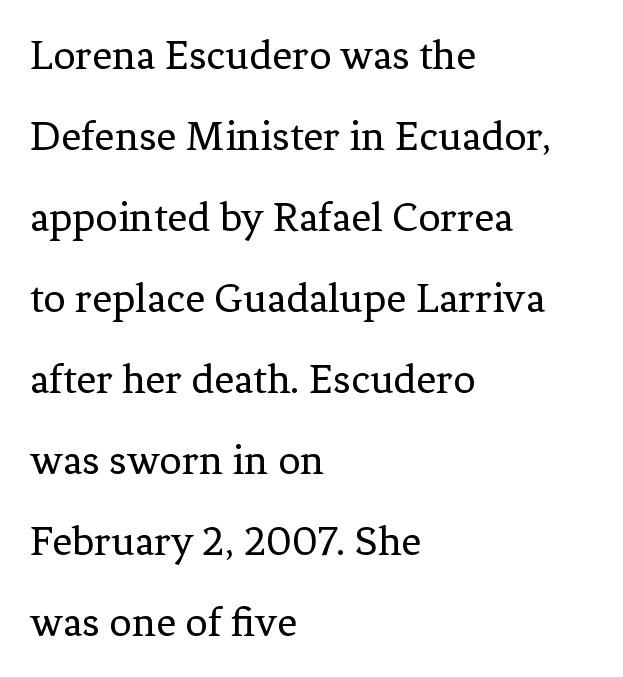
The type is set solid horizontally, with unmodified tracking. A clean baseline with only descenders dipping below it. The lettering holds an erect, upright posture throughout. Type style note: has serifs.
